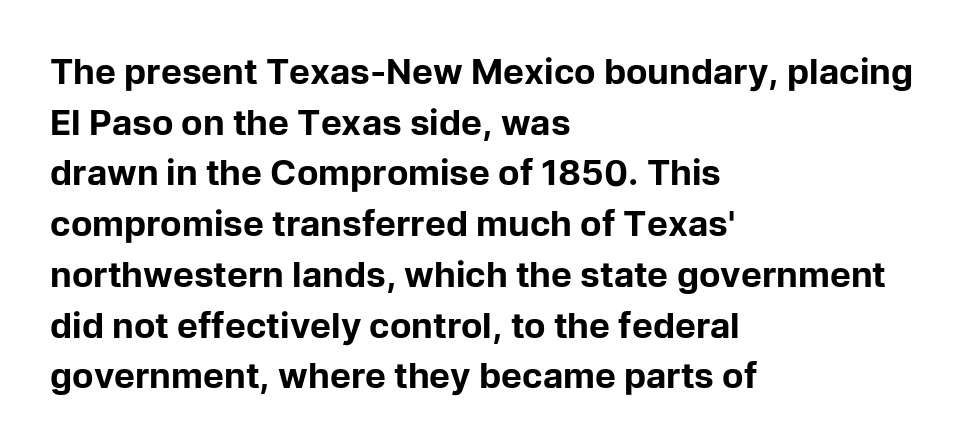
Q: Is the text bold? A: Yes.
Q: Is the text italic (slanted)? A: No, it is upright.
Q: Is the typeface a serif or a sans-serif typeface? A: Sans-serif.
Q: Is the text underlined? A: No.
Q: How is the paragraph aligned? A: Left-aligned.
Q: Is the spacing between letters normal or unusually wide? A: Normal.
Q: Is the spacing between lines tight, normal or loose? A: Normal.
Q: Width (condensed, normal, or wide)? A: Normal.
Q: Stroke contrast? A: Low.
Q: x-height? A: Medium.
Q: Monospaced? A: No.
